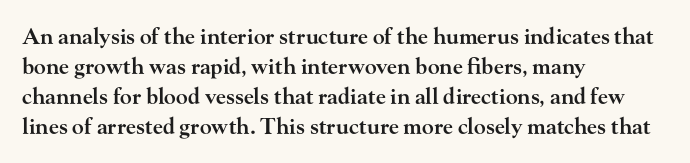
In terms of letterspacing, this is plain default setting. Underlining? Definitely not there. The rendering anchors every line to the left-hand side. Style check: upright.
